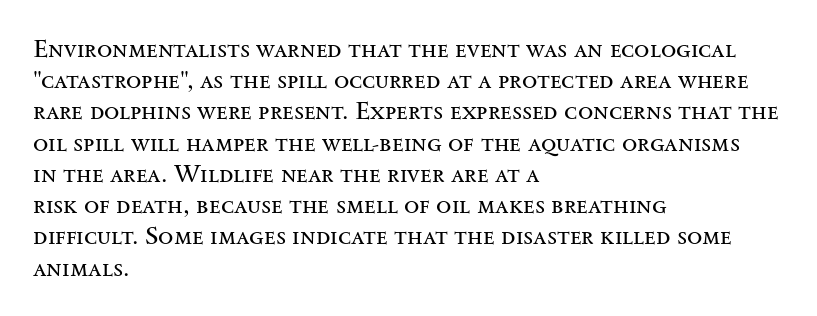
The image shows 25 px text type, upright; set left-aligned, normal line spacing (1.25x), normal letter spacing, not underlined.
